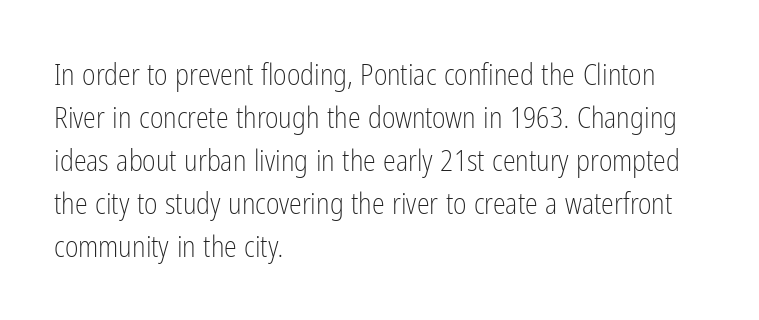
{"serif": "no", "italic": "no", "bold": "no", "weight": "light", "width": "condensed", "stroke_contrast": "low", "x_height": "medium", "monospaced": "no", "underline": "no", "align": "left", "line_spacing": "normal", "line_spacing_ratio": 1.48, "letter_spacing": "normal", "letter_spacing_em": 0.0, "glyph_px": 29}
